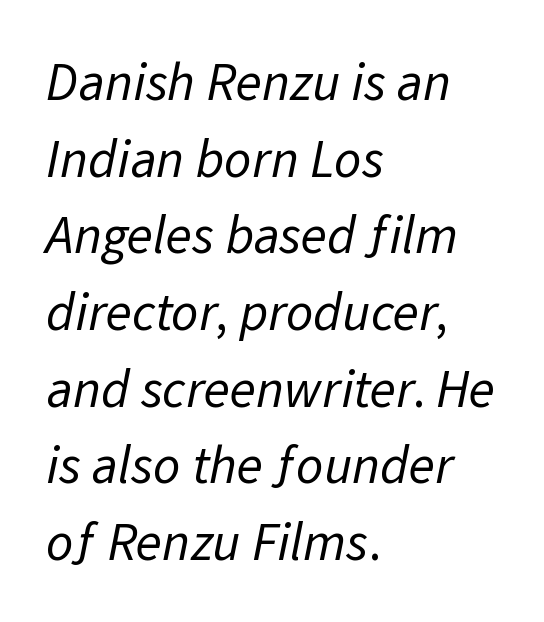
The characters display no serif detailing; their extremities are plain. Layout note: lines flush left. No chunkiness to these letters — they're not bold. Each letter keeps its own natural width here, so spacing adapts to shape. Plain, unruled lines of type. Characters follow at the spacing the type designer built in.
